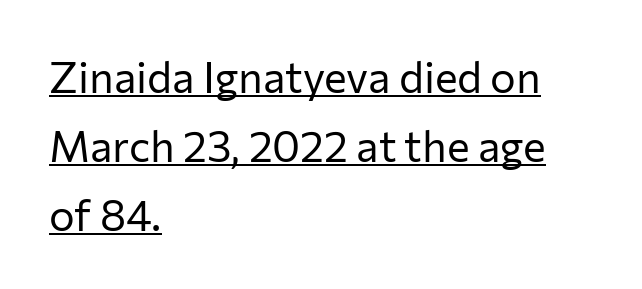
Q: Is the text bold? A: No.
Q: Is the text italic (slanted)? A: No, it is upright.
Q: Is the typeface a serif or a sans-serif typeface? A: Sans-serif.
Q: Is the text underlined? A: Yes.
Q: How is the paragraph aligned? A: Left-aligned.
Q: Is the spacing between letters normal or unusually wide? A: Normal.
Q: Is the spacing between lines tight, normal or loose? A: Normal.
Q: Width (condensed, normal, or wide)? A: Normal.
Q: Stroke contrast? A: Low.
Q: x-height? A: Medium.
Q: Monospaced? A: No.
